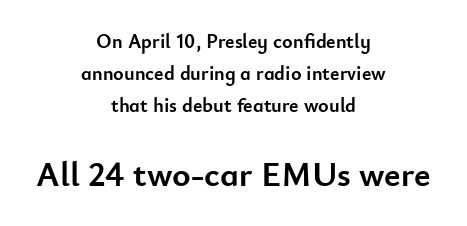
{"serif": "no", "italic": "no", "bold": "yes", "weight": "semibold", "width": "normal", "stroke_contrast": "low", "x_height": "small", "monospaced": "no", "underline": "no", "align": "center", "line_spacing": "normal", "line_spacing_ratio": 1.61, "letter_spacing": "normal", "letter_spacing_em": 0.0, "larger_block": "second", "size_ratio": 1.75, "glyph_px": 35}
